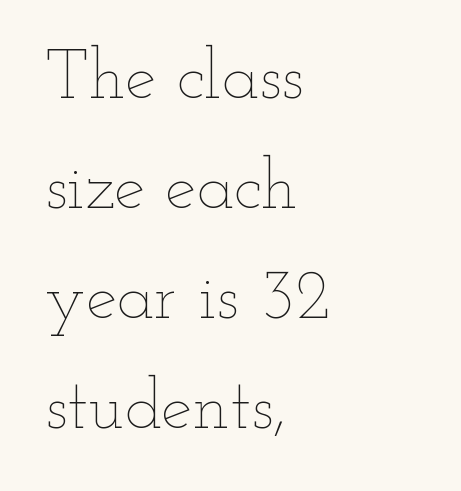
{"italic": "no", "bold": "no", "weight": "thin", "width": "wide", "stroke_contrast": "low", "x_height": "small", "monospaced": "no", "underline": "no", "align": "left", "line_spacing": "normal", "line_spacing_ratio": 1.57, "letter_spacing": "normal", "letter_spacing_em": 0.0, "glyph_px": 70}
